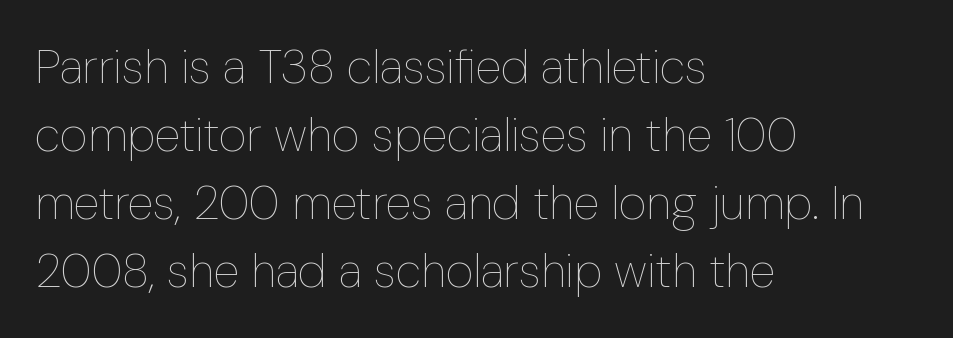
Q: Is the text bold? A: No.
Q: Is the text italic (slanted)? A: No, it is upright.
Q: Is the text underlined? A: No.
Q: How is the paragraph aligned? A: Left-aligned.
Q: Is the spacing between letters normal or unusually wide? A: Normal.
Q: Is the spacing between lines tight, normal or loose? A: Normal.
Q: Width (condensed, normal, or wide)? A: Condensed.
Q: Stroke contrast? A: Low.
Q: x-height? A: Medium.
Q: Monospaced? A: No.
